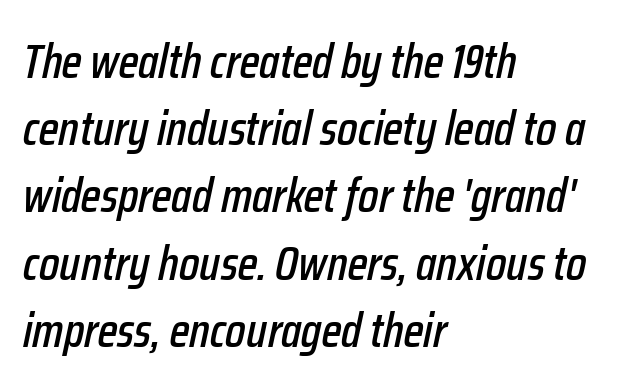
Q: Is the text italic (slanted)? A: Yes, it leans right by about 12 degrees.
Q: Is the text underlined? A: No.
Q: How is the paragraph aligned? A: Left-aligned.
Q: Is the spacing between letters normal or unusually wide? A: Normal.
Q: Is the spacing between lines tight, normal or loose? A: Normal.
Q: Width (condensed, normal, or wide)? A: Condensed.
Q: Stroke contrast? A: Low.
Q: x-height? A: Medium.
Q: Monospaced? A: No.
